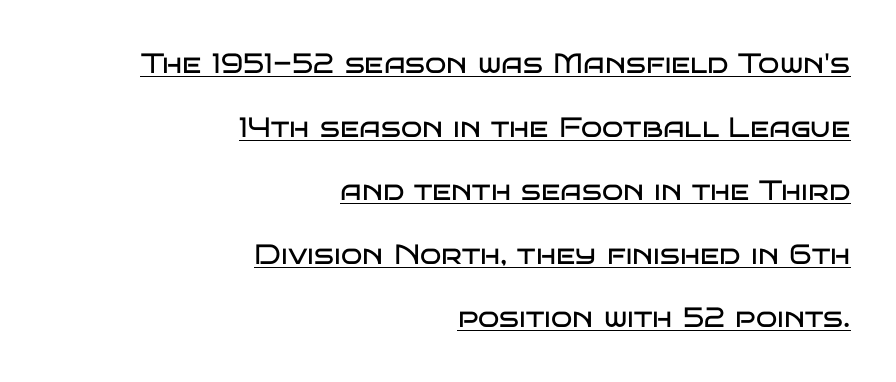
Q: Is the text bold? A: No.
Q: Is the text italic (slanted)? A: No, it is upright.
Q: Is the typeface a serif or a sans-serif typeface? A: Sans-serif.
Q: Is the text underlined? A: Yes.
Q: How is the paragraph aligned? A: Right-aligned.
Q: Is the spacing between letters normal or unusually wide? A: Normal.
Q: Is the spacing between lines tight, normal or loose? A: Loose.
Q: Width (condensed, normal, or wide)? A: Wide.
Q: Stroke contrast? A: Low.
Q: x-height? A: Large.
Q: Monospaced? A: No.
